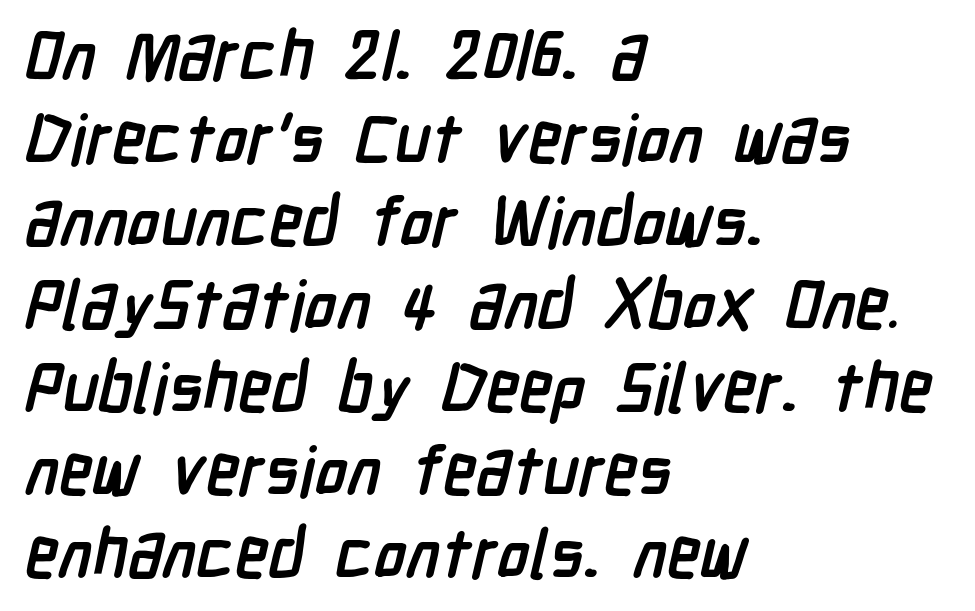
{"serif": "no", "bold": "yes", "weight": "semibold", "width": "condensed", "stroke_contrast": "low", "x_height": "medium", "monospaced": "no", "underline": "no", "align": "left", "line_spacing_ratio": 1.22, "letter_spacing": "normal", "letter_spacing_em": 0.0, "glyph_px": 68}
